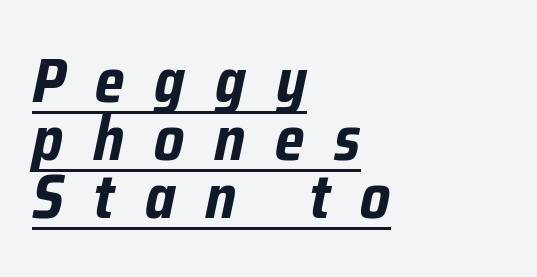
{"italic": "yes", "lean": "right", "slant_degrees": 12, "bold": "yes", "weight": "bold", "width": "condensed", "stroke_contrast": "low", "x_height": "medium", "monospaced": "no", "underline": "yes", "align": "left", "line_spacing": "tight", "line_spacing_ratio": 0.95, "letter_spacing": "wide", "letter_spacing_em": 0.49, "glyph_px": 61}
